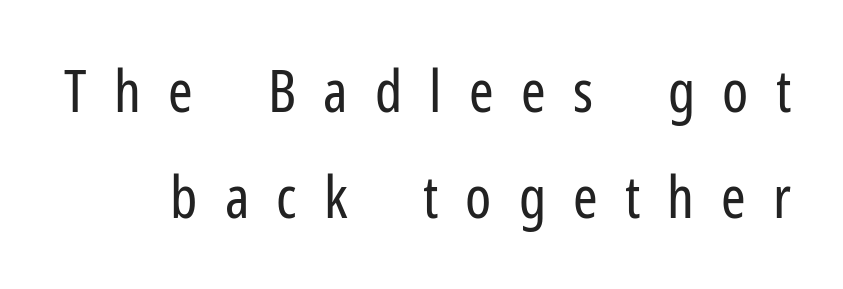
Q: Is the text bold? A: No.
Q: Is the text italic (slanted)? A: No, it is upright.
Q: Is the typeface a serif or a sans-serif typeface? A: Sans-serif.
Q: Is the text underlined? A: No.
Q: Is the spacing between letters normal or unusually wide? A: Unusually wide.
Q: Width (condensed, normal, or wide)? A: Condensed.
Q: Stroke contrast? A: Low.
Q: x-height? A: Medium.
Q: Monospaced? A: No.
